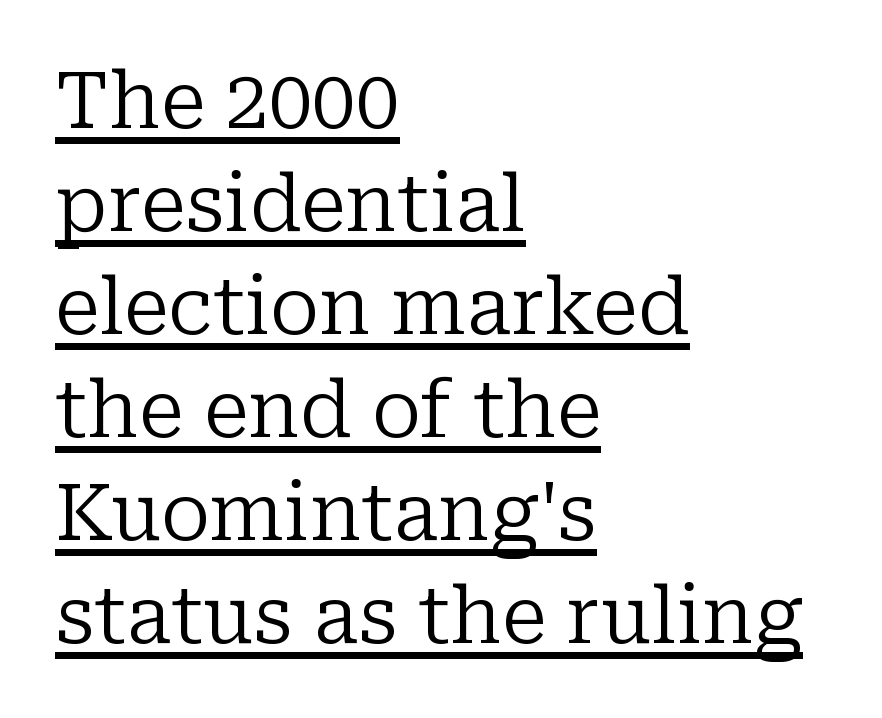
This is not heavy type; no bold has been used. A typesetter would call this proportional, since set widths differ per character. Is there any slant? The stems are plumb. The glyphs are accompanied by a horizontal stroke just below them. Small tapered or slab feet sit at the stroke ends, so this counts as serif.
